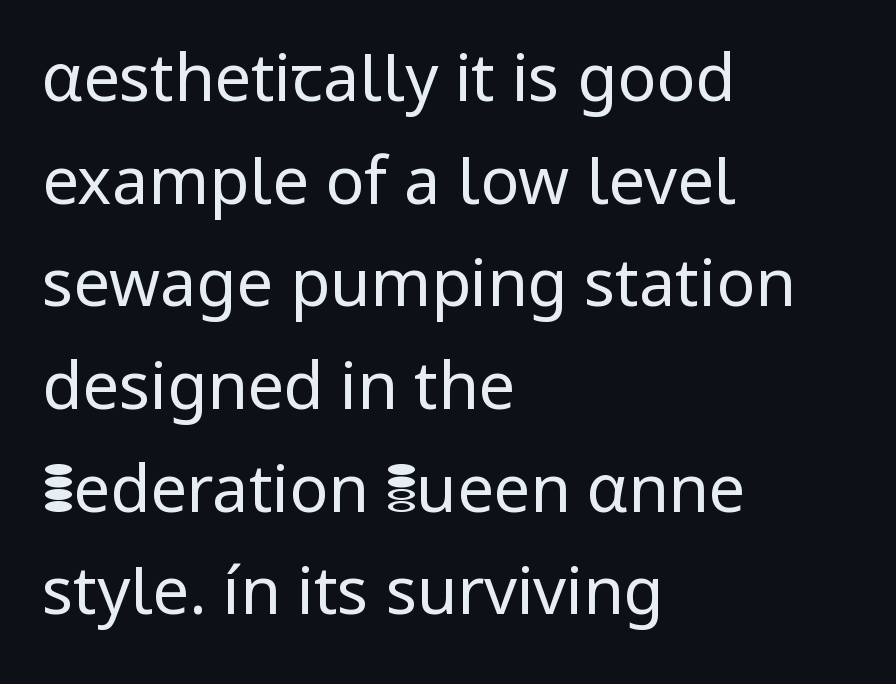
Descenders are the only things crossing below the line. A typesetter would call this proportional, since set widths differ per character. The typesetter chose a ragged-right arrangement here. To sum up the face: it is a sans, with no serifs.
